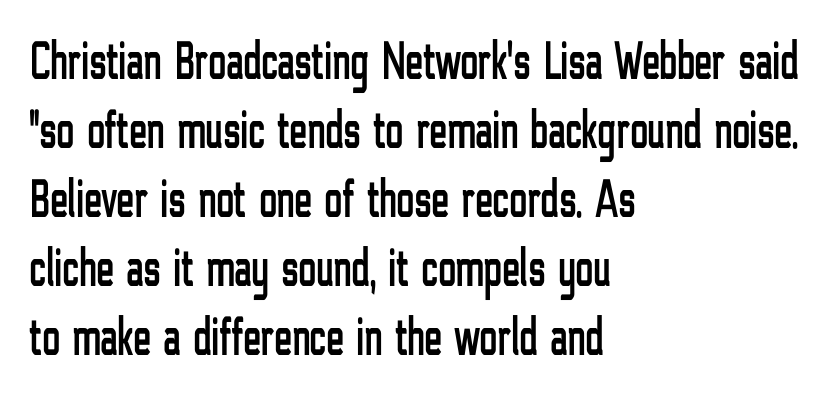
Q: Is the text italic (slanted)? A: No, it is upright.
Q: Is the typeface a serif or a sans-serif typeface? A: Sans-serif.
Q: Is the text underlined? A: No.
Q: How is the paragraph aligned? A: Left-aligned.
Q: Is the spacing between letters normal or unusually wide? A: Normal.
Q: Is the spacing between lines tight, normal or loose? A: Normal.
Q: Width (condensed, normal, or wide)? A: Condensed.
Q: Stroke contrast? A: Low.
Q: x-height? A: Medium.
Q: Monospaced? A: No.
